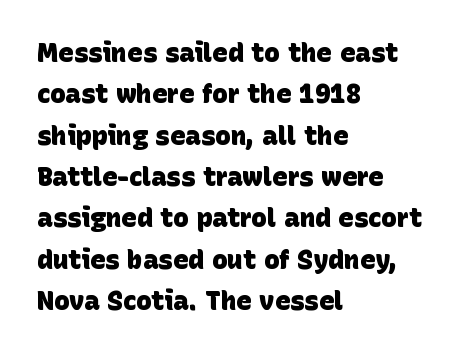
Check under the words: just untouched page. Which margin do the lines hug? The left one — the right edge is uneven. Is the type bold? Yes — the strokes are clearly thick and heavy. This sample keeps an unexceptional amount of space between lines. The line texture is even and compact thanks to regular tracking.
